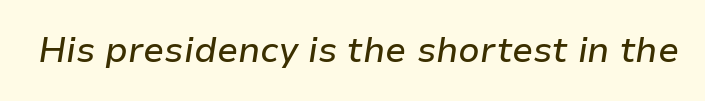
Q: Is the text italic (slanted)? A: Yes, it leans right by about 9 degrees.
Q: Is the text underlined? A: No.
Q: Is the spacing between letters normal or unusually wide? A: Normal.
Q: Width (condensed, normal, or wide)? A: Normal.
Q: Stroke contrast? A: Low.
Q: x-height? A: Medium.
Q: Monospaced? A: No.
